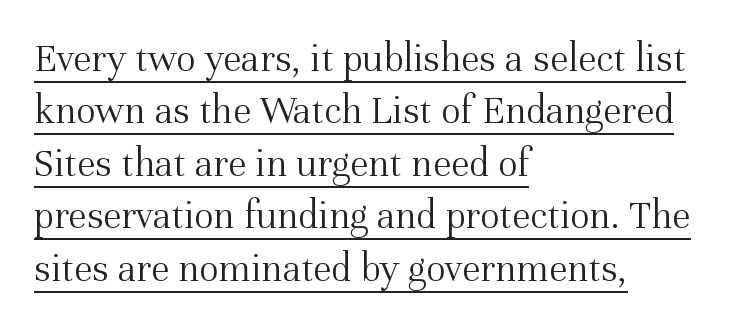
{"serif": "yes", "italic": "no", "bold": "no", "weight": "light", "width": "normal", "stroke_contrast": "medium", "x_height": "medium", "monospaced": "no", "underline": "yes", "align": "left", "line_spacing": "normal", "line_spacing_ratio": 1.28, "letter_spacing": "normal", "letter_spacing_em": 0.0, "glyph_px": 41}
